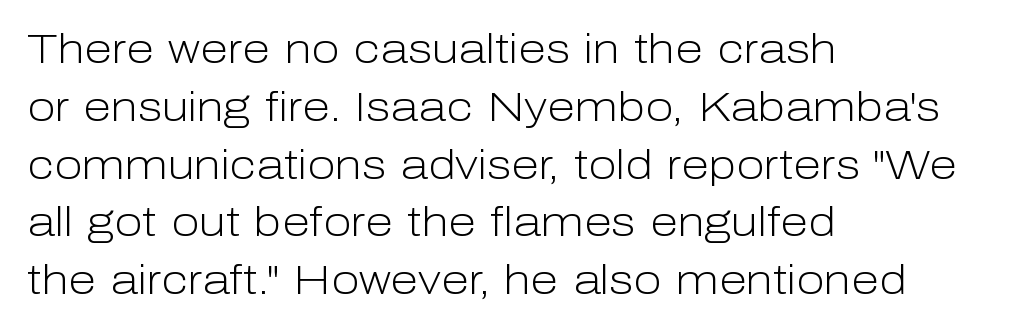
Q: Is the text bold? A: No.
Q: Is the text italic (slanted)? A: No, it is upright.
Q: Is the typeface a serif or a sans-serif typeface? A: Sans-serif.
Q: Is the text underlined? A: No.
Q: How is the paragraph aligned? A: Left-aligned.
Q: Is the spacing between letters normal or unusually wide? A: Normal.
Q: Is the spacing between lines tight, normal or loose? A: Normal.
Q: Width (condensed, normal, or wide)? A: Normal.
Q: Stroke contrast? A: Low.
Q: x-height? A: Medium.
Q: Monospaced? A: No.
